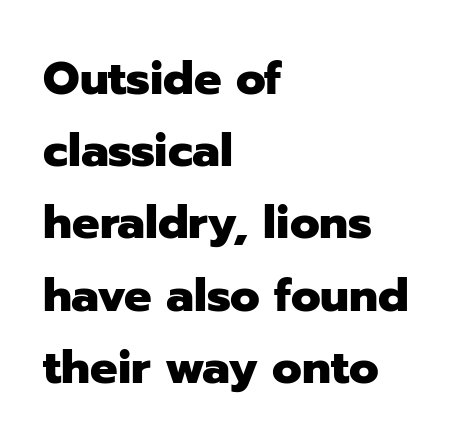
Q: Is the text bold? A: Yes.
Q: Is the text italic (slanted)? A: No, it is upright.
Q: Is the typeface a serif or a sans-serif typeface? A: Sans-serif.
Q: Is the text underlined? A: No.
Q: How is the paragraph aligned? A: Left-aligned.
Q: Is the spacing between letters normal or unusually wide? A: Normal.
Q: Is the spacing between lines tight, normal or loose? A: Normal.
Q: Width (condensed, normal, or wide)? A: Normal.
Q: Stroke contrast? A: Low.
Q: x-height? A: Medium.
Q: Monospaced? A: No.
